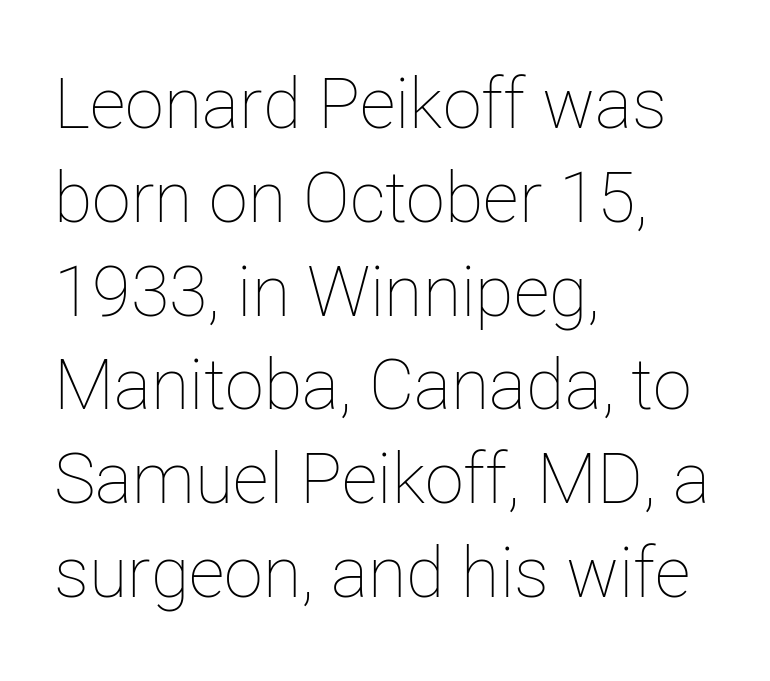
Honestly, the row spacing looks completely unremarkable. If you drew a ruler down the left edge, every line would touch it. Decoration check: the copy has no underline. Nothing heavy about these letters — not bold at all. Characters follow at the spacing the type designer built in. Character widths vary here, with narrow letters taking less room than wide ones.
